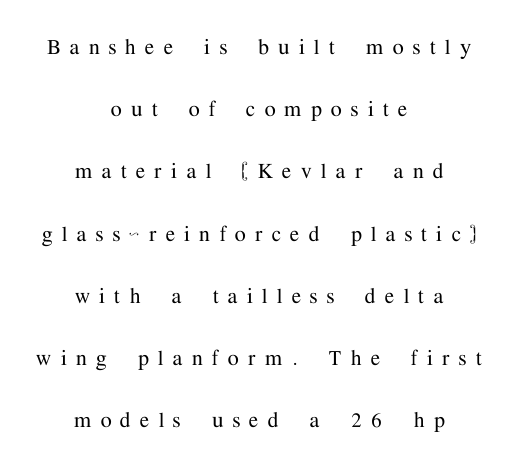
Q: Is the text italic (slanted)? A: No, it is upright.
Q: Is the text underlined? A: No.
Q: How is the paragraph aligned? A: Centered.
Q: Is the spacing between letters normal or unusually wide? A: Unusually wide.
Q: Is the spacing between lines tight, normal or loose? A: Loose.
